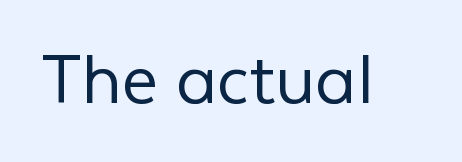
{"serif": "no", "italic": "no", "bold": "no", "weight": "light", "width": "normal", "stroke_contrast": "low", "x_height": "medium", "monospaced": "no", "underline": "no", "letter_spacing": "normal", "letter_spacing_em": 0.0, "glyph_px": 79}
